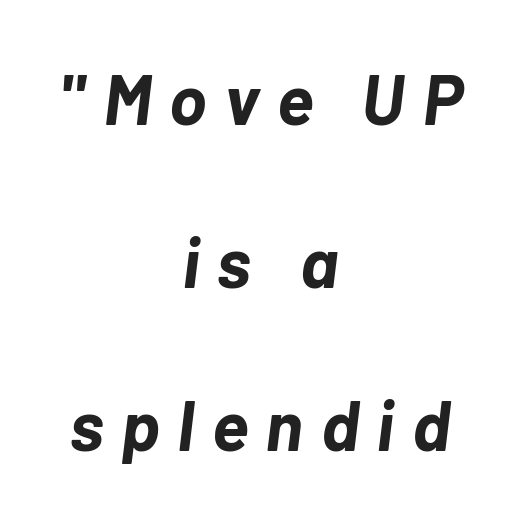
The image shows 70 px bold type, italic (leaning right); set centered, loose line spacing (2.33x), unusually wide letter spacing (+0.25 em), not underlined; low stroke contrast and a medium x-height.
